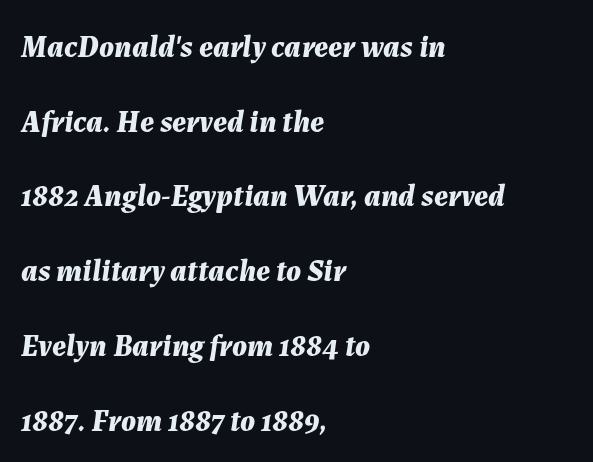
Q: Is the text bold? A: Yes.
Q: Is the text italic (slanted)? A: Yes, it leans right by about 7 degrees.
Q: Is the text underlined? A: No.
Q: How is the paragraph aligned? A: Left-aligned.
Q: Is the spacing between letters normal or unusually wide? A: Normal.
Q: Is the spacing between lines tight, normal or loose? A: Loose.
Q: Width (condensed, normal, or wide)? A: Normal.
Q: Stroke contrast? A: Medium.
Q: x-height? A: Medium.
Q: Monospaced? A: No.
